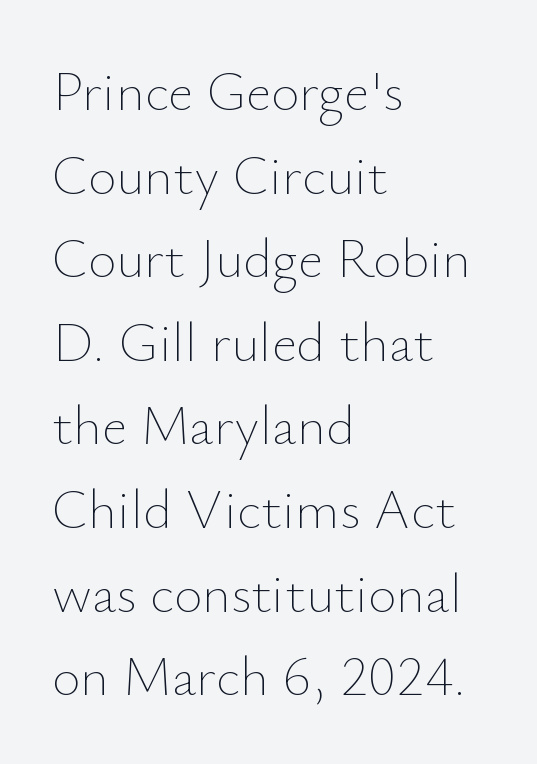
The image shows 55 px thin type, upright; set left-aligned, normal line spacing (1.52x), normal letter spacing, not underlined; low stroke contrast and a small x-height.
